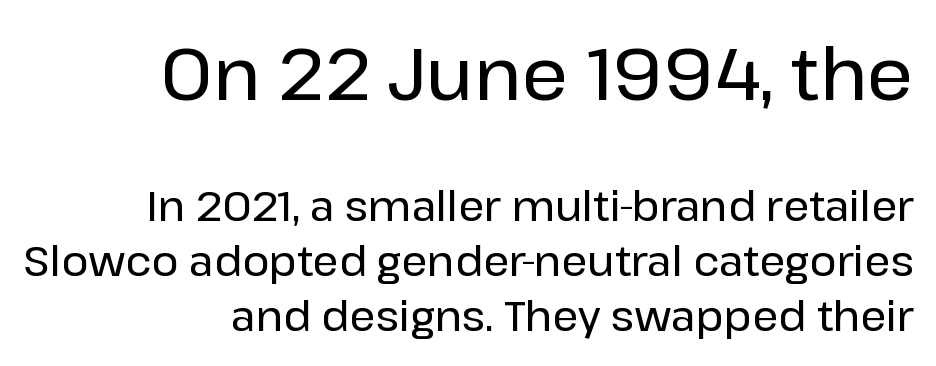
The image shows 72 px sans-serif type, upright; set right-aligned, normal line spacing (1.35x), normal letter spacing, not underlined; the first (top) block is 1.76x larger; low stroke contrast and a medium x-height.
